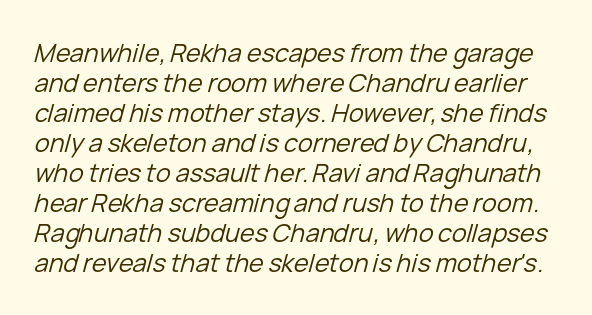
No chunkiness to these letters — they're not bold. This rendering features lettering with no underline. Tracking value appears to be zero — textbook default spacing. Italic: yes, the glyphs are oblique.
